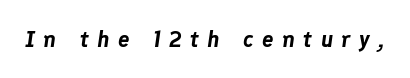
The image shows 23 px text type, italic (leaning right); set unusually wide letter spacing (+0.36 em), not underlined.
